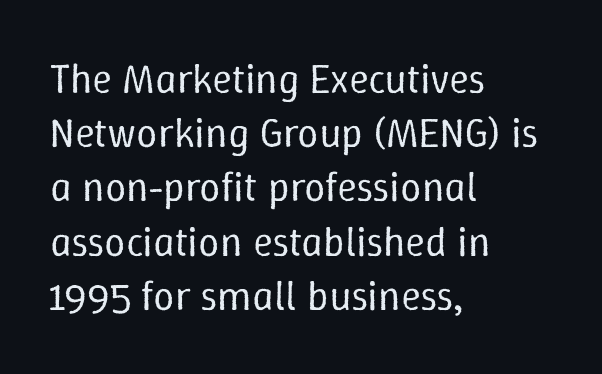
The image shows 42 px regular-weight type, upright; set left-aligned, normal line spacing (1.29x), normal letter spacing, not underlined; low stroke contrast and a medium x-height.
